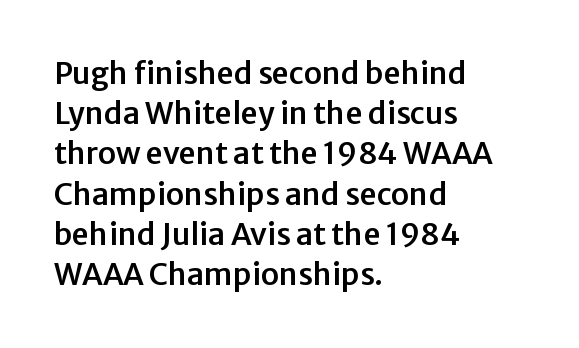
A typesetter would mark this as roman, not italic. The ragged edge is on the right, which tells us the setting is flush left. The lines sit at an ordinary, default distance from one another. The face used here is a sans, in the tradition of grotesques and geometrics.
